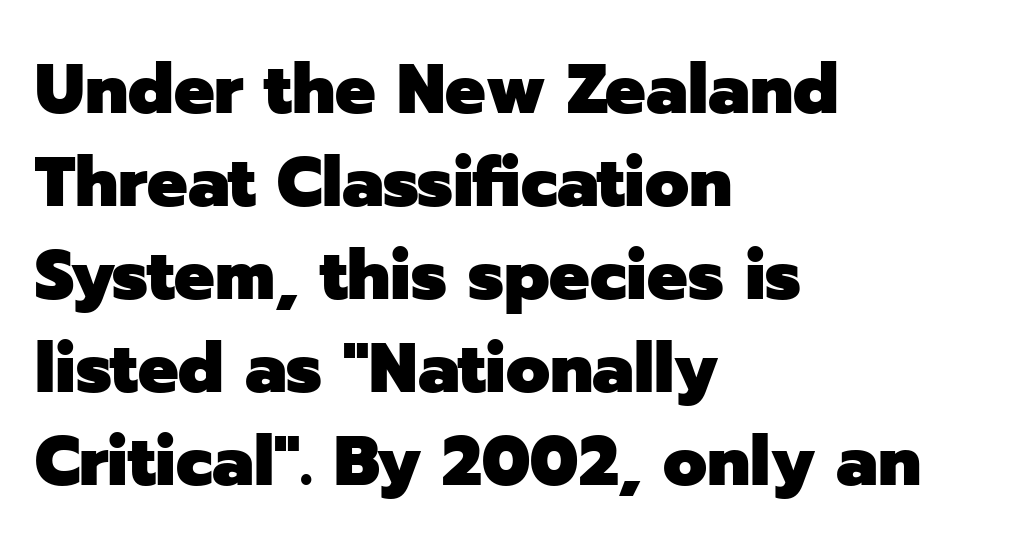
Q: Is the text bold? A: Yes.
Q: Is the text italic (slanted)? A: No, it is upright.
Q: Is the typeface a serif or a sans-serif typeface? A: Sans-serif.
Q: Is the text underlined? A: No.
Q: How is the paragraph aligned? A: Left-aligned.
Q: Is the spacing between letters normal or unusually wide? A: Normal.
Q: Is the spacing between lines tight, normal or loose? A: Normal.
Q: Width (condensed, normal, or wide)? A: Normal.
Q: Stroke contrast? A: Low.
Q: x-height? A: Medium.
Q: Monospaced? A: No.
